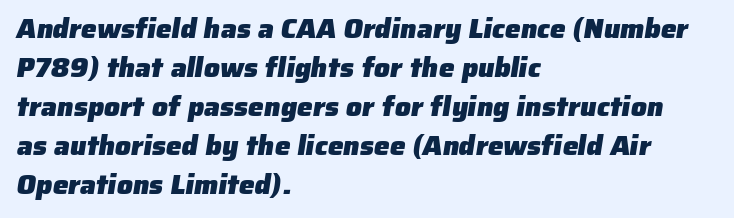
{"serif": "no", "bold": "yes", "weight": "heavy", "width": "normal", "stroke_contrast": "low", "x_height": "medium", "monospaced": "no", "underline": "no", "align": "left", "line_spacing": "normal", "line_spacing_ratio": 1.39, "letter_spacing": "normal", "letter_spacing_em": 0.0, "glyph_px": 28}
